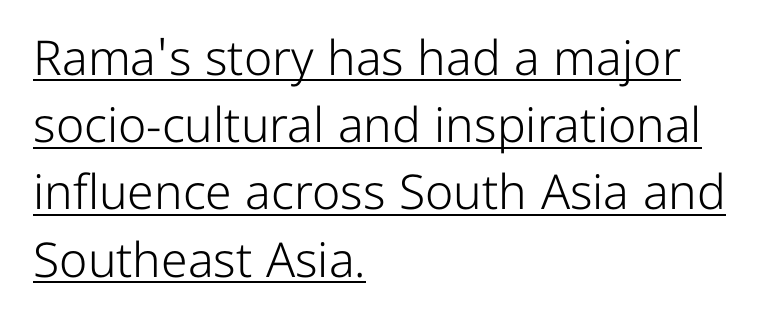
The image shows 48 px light sans-serif type, upright; set left-aligned, normal line spacing (1.4x), normal letter spacing, underlined; low stroke contrast and a medium x-height.
